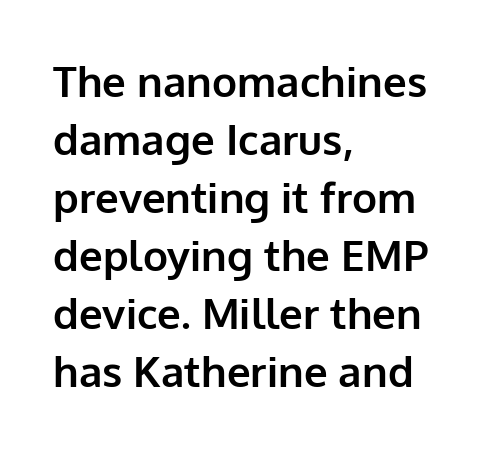
Q: Is the text bold? A: Yes.
Q: Is the text italic (slanted)? A: No, it is upright.
Q: Is the typeface a serif or a sans-serif typeface? A: Sans-serif.
Q: Is the text underlined? A: No.
Q: How is the paragraph aligned? A: Left-aligned.
Q: Is the spacing between letters normal or unusually wide? A: Normal.
Q: Is the spacing between lines tight, normal or loose? A: Normal.
Q: Width (condensed, normal, or wide)? A: Normal.
Q: Stroke contrast? A: Low.
Q: x-height? A: Medium.
Q: Monospaced? A: No.
